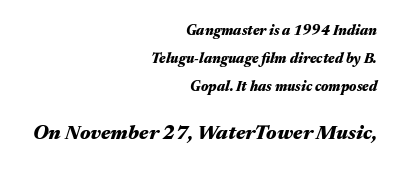
Plenty of ink on the page — the face is bold. The rendering enlarges the type as you move from the upper chunk to the lower. Rows of type keep a wide berth in the vertical direction. This rendering leaves character spacing at its baseline value.
